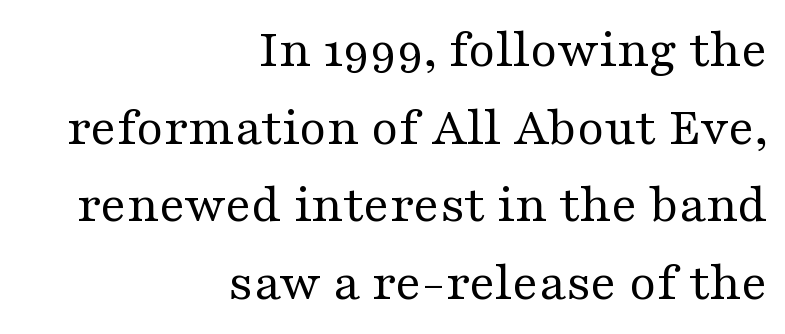
{"serif": "yes", "italic": "no", "bold": "no", "weight": "regular", "width": "wide", "stroke_contrast": "medium", "x_height": "medium", "monospaced": "no", "underline": "no", "align": "right", "line_spacing": "normal", "line_spacing_ratio": 1.41, "letter_spacing": "normal", "letter_spacing_em": 0.0, "glyph_px": 55}
